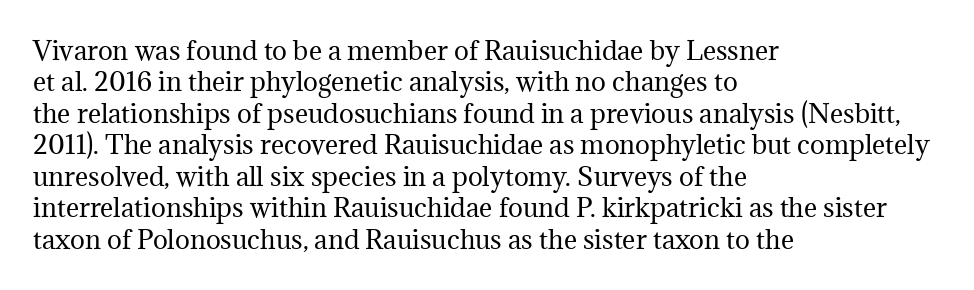
{"italic": "no", "bold": "no", "underline": "no", "align": "left", "line_spacing": "normal", "line_spacing_ratio": 1.26, "letter_spacing": "normal", "letter_spacing_em": 0.0, "glyph_px": 25}
